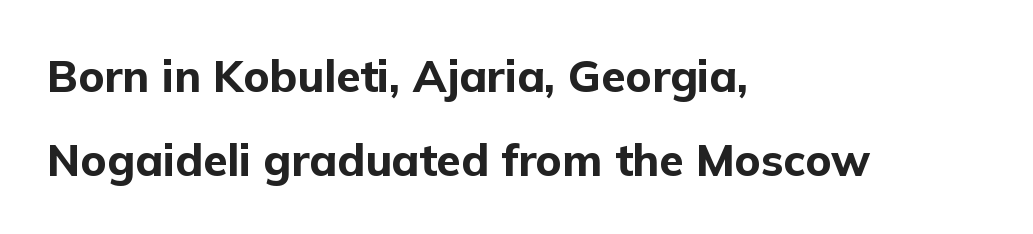
The image shows 44 px bold sans-serif type, upright; set left-aligned, loose line spacing (1.9x), normal letter spacing, not underlined; low stroke contrast and a medium x-height.
